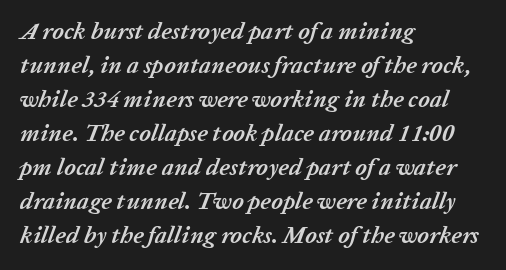
Q: Is the text bold? A: Yes.
Q: Is the text italic (slanted)? A: Yes, it leans right by about 20 degrees.
Q: Is the text underlined? A: No.
Q: How is the paragraph aligned? A: Left-aligned.
Q: Is the spacing between letters normal or unusually wide? A: Normal.
Q: Is the spacing between lines tight, normal or loose? A: Normal.
